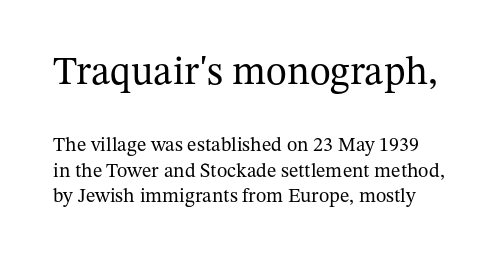
The image shows 40 px regular-weight serif type, upright; set normal line spacing (1.26x), normal letter spacing, not underlined; the first (top) block is 2.0x larger; medium stroke contrast and a medium x-height.
